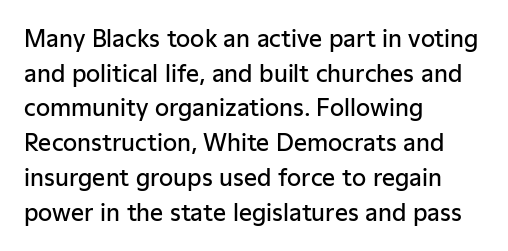
The image shows 23 px text type, upright; set left-aligned, normal line spacing (1.51x), normal letter spacing, not underlined.
